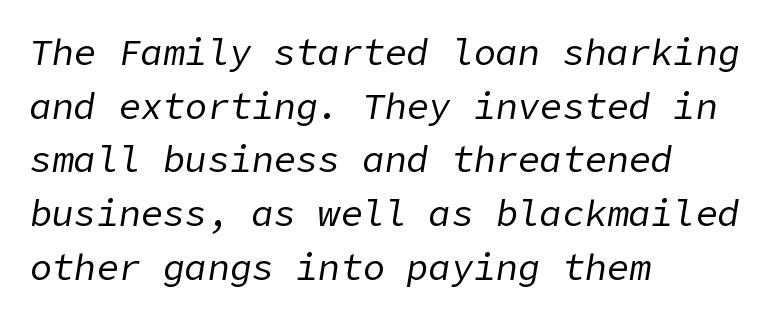
Q: Is the text bold? A: No.
Q: Is the text italic (slanted)? A: Yes, it leans right by about 9 degrees.
Q: Is the text underlined? A: No.
Q: How is the paragraph aligned? A: Left-aligned.
Q: Is the spacing between letters normal or unusually wide? A: Normal.
Q: Is the spacing between lines tight, normal or loose? A: Normal.
Q: Width (condensed, normal, or wide)? A: Normal.
Q: Stroke contrast? A: Low.
Q: x-height? A: Medium.
